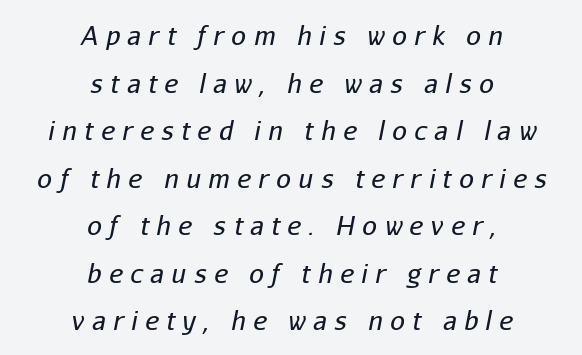
The image shows 26 px text type, italic (leaning right); set centered, line spacing 1.83x, unusually wide letter spacing (+0.29 em), not underlined.
